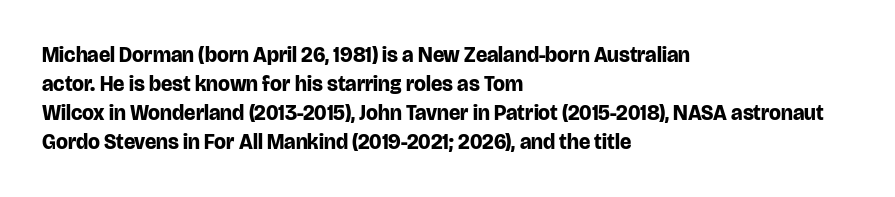
Q: Is the text bold? A: Yes.
Q: Is the text italic (slanted)? A: No, it is upright.
Q: Is the text underlined? A: No.
Q: How is the paragraph aligned? A: Left-aligned.
Q: Is the spacing between letters normal or unusually wide? A: Normal.
Q: Is the spacing between lines tight, normal or loose? A: Normal.
